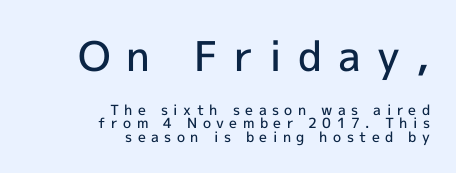
The image shows 41 px semibold sans-serif type, upright; set right-aligned, tight line spacing (0.97x), unusually wide letter spacing (+0.39 em), not underlined; the first (top) block is 2.93x larger; a medium x-height.
